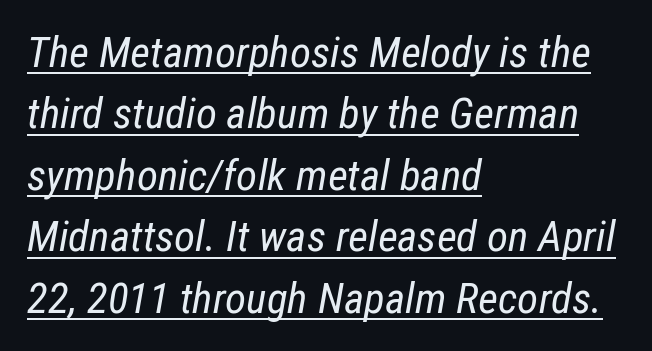
Q: Is the text bold? A: No.
Q: Is the text italic (slanted)? A: Yes, it leans right by about 12 degrees.
Q: Is the text underlined? A: Yes.
Q: How is the paragraph aligned? A: Left-aligned.
Q: Is the spacing between letters normal or unusually wide? A: Normal.
Q: Is the spacing between lines tight, normal or loose? A: Normal.
Q: Width (condensed, normal, or wide)? A: Condensed.
Q: Stroke contrast? A: Low.
Q: x-height? A: Medium.
Q: Monospaced? A: No.
